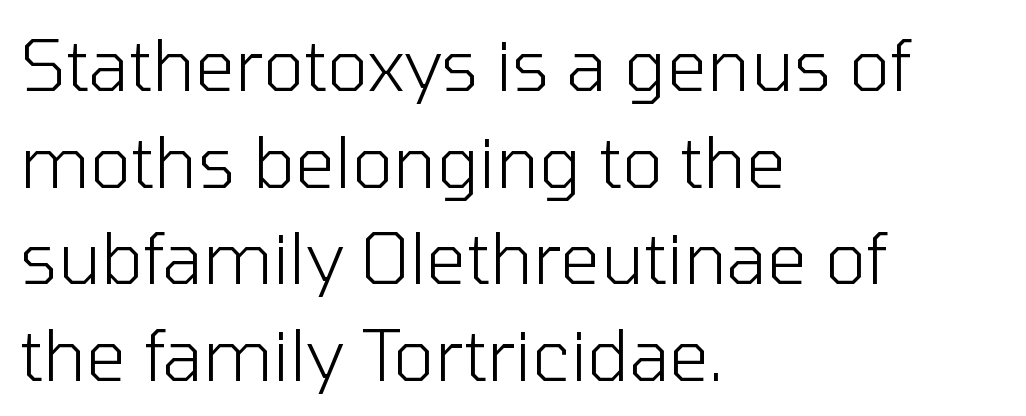
Q: Is the text bold? A: No.
Q: Is the text italic (slanted)? A: No, it is upright.
Q: Is the typeface a serif or a sans-serif typeface? A: Sans-serif.
Q: Is the text underlined? A: No.
Q: How is the paragraph aligned? A: Left-aligned.
Q: Is the spacing between letters normal or unusually wide? A: Normal.
Q: Is the spacing between lines tight, normal or loose? A: Normal.
Q: Width (condensed, normal, or wide)? A: Normal.
Q: Stroke contrast? A: Low.
Q: x-height? A: Medium.
Q: Monospaced? A: No.
